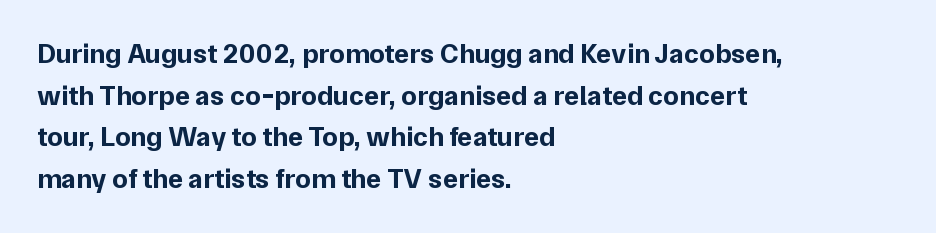
Q: Is the text bold? A: Yes.
Q: Is the text italic (slanted)? A: No, it is upright.
Q: Is the typeface a serif or a sans-serif typeface? A: Sans-serif.
Q: Is the text underlined? A: No.
Q: How is the paragraph aligned? A: Left-aligned.
Q: Is the spacing between letters normal or unusually wide? A: Normal.
Q: Is the spacing between lines tight, normal or loose? A: Normal.
Q: Width (condensed, normal, or wide)? A: Normal.
Q: Stroke contrast? A: Low.
Q: x-height? A: Medium.
Q: Monospaced? A: No.
